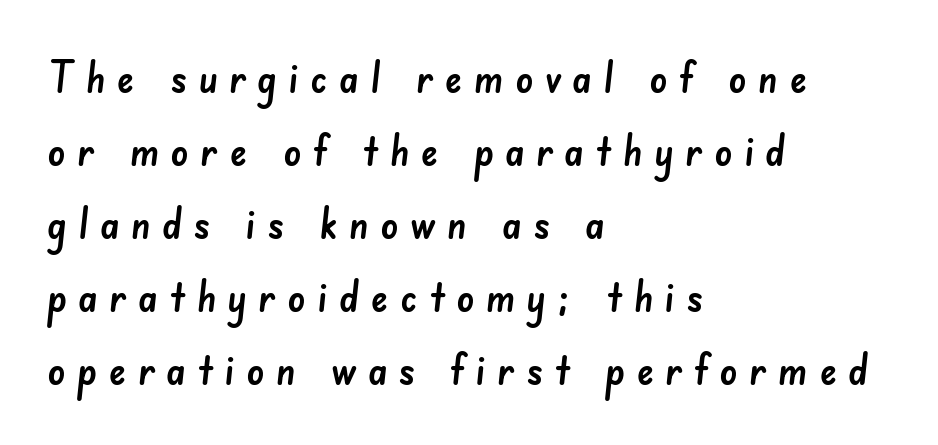
Honestly, there is no underline to notice here at all. The letters carry no serifs — their stems end cleanly without finishing strokes. Compared with a centered layout, this one pins lines to the left instead. Glyph-to-glyph distance is far greater than everyday printed text. The line-height multiplier appears to be the usual default.
